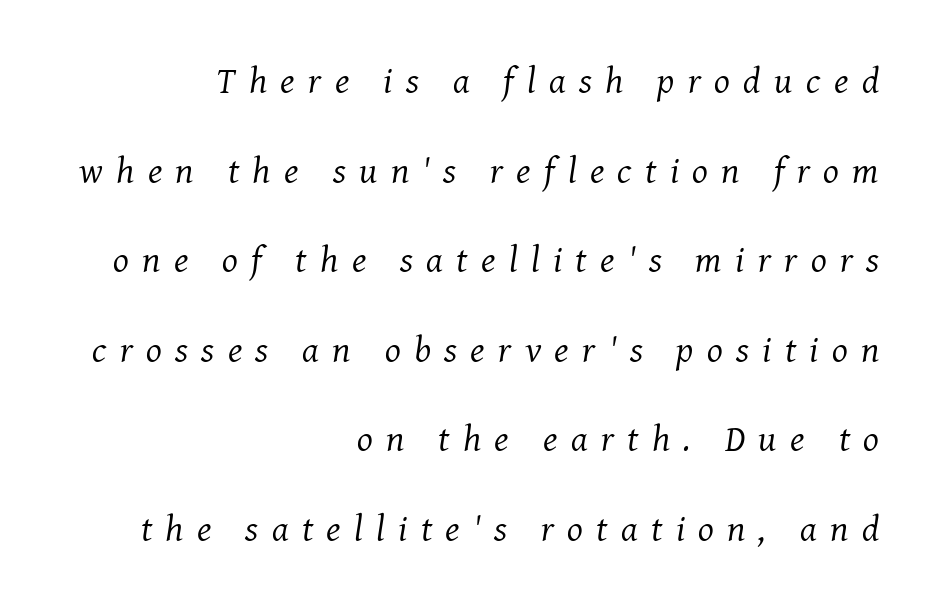
{"serif": "yes", "italic": "yes", "lean": "right", "slant_degrees": 8, "bold": "no", "weight": "regular", "width": "normal", "stroke_contrast": "medium", "x_height": "medium", "monospaced": "no", "underline": "no", "align": "right", "line_spacing": "loose", "line_spacing_ratio": 2.42, "letter_spacing": "wide", "letter_spacing_em": 0.36, "glyph_px": 37}
